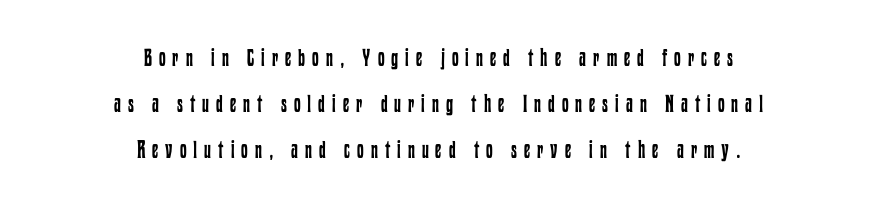
Q: Is the text bold? A: No.
Q: Is the text italic (slanted)? A: No, it is upright.
Q: Is the text underlined? A: No.
Q: How is the paragraph aligned? A: Centered.
Q: Is the spacing between letters normal or unusually wide? A: Unusually wide.
Q: Is the spacing between lines tight, normal or loose? A: Loose.
